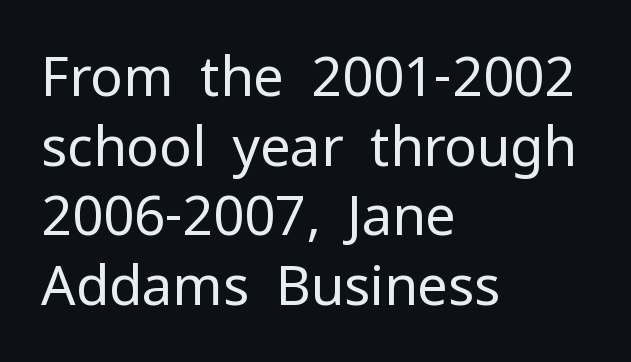
Q: Is the text bold? A: No.
Q: Is the text italic (slanted)? A: No, it is upright.
Q: Is the typeface a serif or a sans-serif typeface? A: Sans-serif.
Q: Is the text underlined? A: No.
Q: How is the paragraph aligned? A: Left-aligned.
Q: Is the spacing between letters normal or unusually wide? A: Normal.
Q: Is the spacing between lines tight, normal or loose? A: Normal.
Q: Width (condensed, normal, or wide)? A: Normal.
Q: Stroke contrast? A: Low.
Q: x-height? A: Medium.
Q: Monospaced? A: No.
